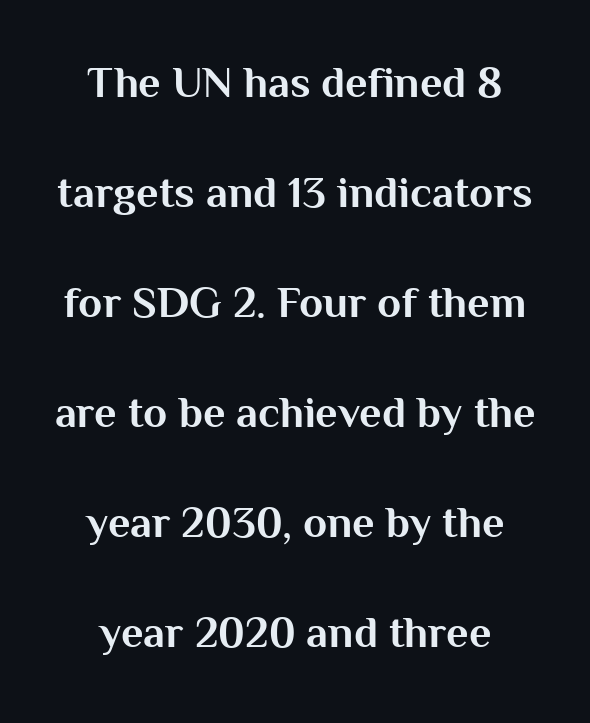
{"serif": "no", "italic": "no", "bold": "yes", "weight": "bold", "width": "normal", "stroke_contrast": "medium", "x_height": "medium", "monospaced": "no", "underline": "no", "line_spacing": "loose", "line_spacing_ratio": 2.5, "letter_spacing": "normal", "letter_spacing_em": 0.0, "glyph_px": 44}
